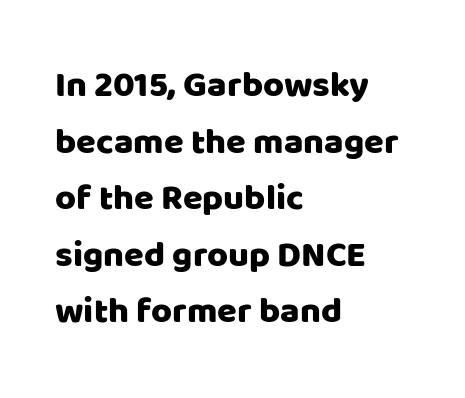
The image shows 36 px sans-serif type, upright; set left-aligned, normal line spacing (1.57x), normal letter spacing, not underlined; low stroke contrast and a large x-height.
